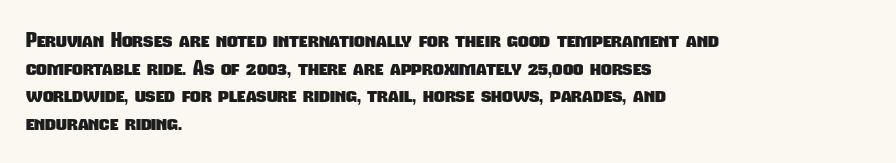
{"bold": "yes", "underline": "no", "align": "left", "line_spacing": "normal", "line_spacing_ratio": 1.32, "letter_spacing": "normal", "letter_spacing_em": 0.0, "glyph_px": 21}
